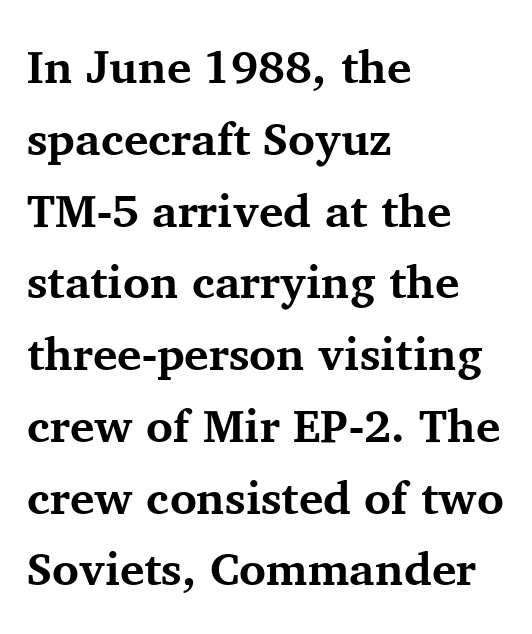
Q: Is the text bold? A: Yes.
Q: Is the text italic (slanted)? A: No, it is upright.
Q: Is the typeface a serif or a sans-serif typeface? A: Serif.
Q: Is the text underlined? A: No.
Q: How is the paragraph aligned? A: Left-aligned.
Q: Is the spacing between letters normal or unusually wide? A: Normal.
Q: Is the spacing between lines tight, normal or loose? A: Normal.
Q: Width (condensed, normal, or wide)? A: Normal.
Q: Stroke contrast? A: Medium.
Q: x-height? A: Medium.
Q: Monospaced? A: No.
